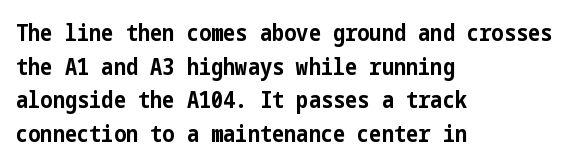
Each line starts at the same left margin while the right side varies. One glance says typical: line gaps are just what's usual. Nope, not italic — everything's standing straight. Plenty of ink on the page — the face is bold.
